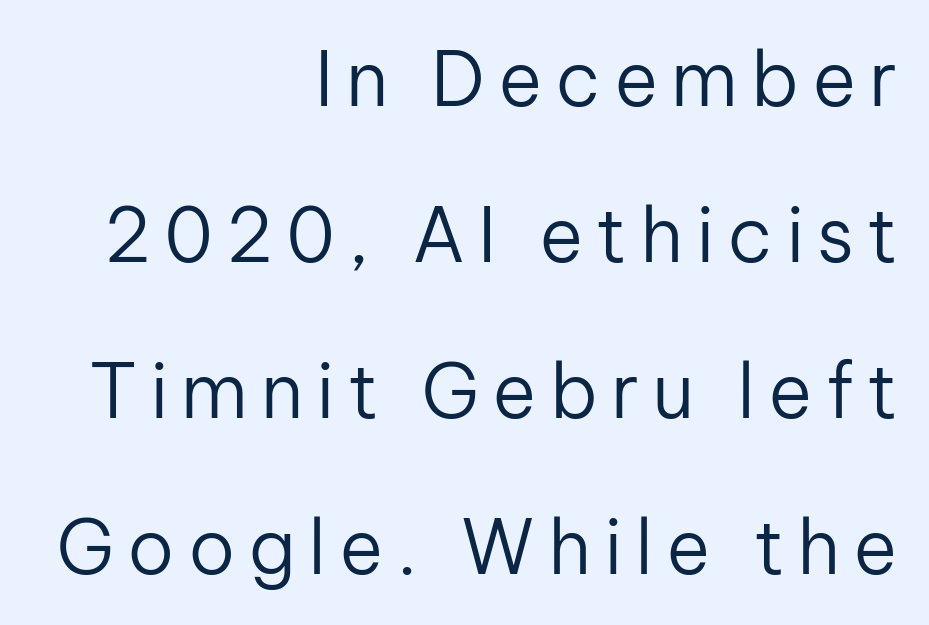
{"serif": "no", "italic": "no", "bold": "no", "weight": "regular", "width": "normal", "stroke_contrast": "low", "x_height": "medium", "monospaced": "no", "underline": "no", "align": "right", "line_spacing": "loose", "line_spacing_ratio": 2.08, "glyph_px": 75}
